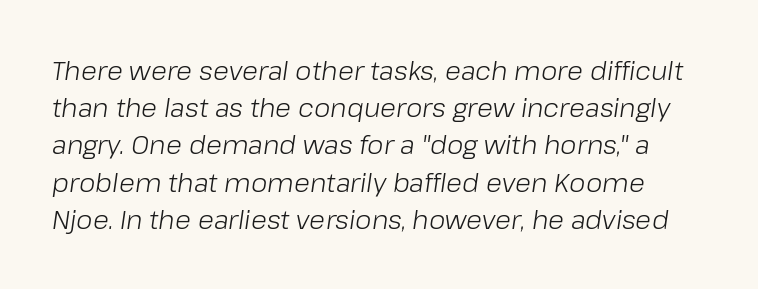
Q: Is the text bold? A: No.
Q: Is the text italic (slanted)? A: Yes, it leans right by about 8 degrees.
Q: Is the text underlined? A: No.
Q: Is the spacing between letters normal or unusually wide? A: Normal.
Q: Is the spacing between lines tight, normal or loose? A: Normal.
